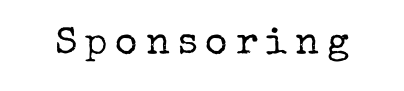
The image shows 38 px regular-weight serif type, upright; set unusually wide letter spacing (+0.21 em), not underlined; low stroke contrast and a medium x-height.
